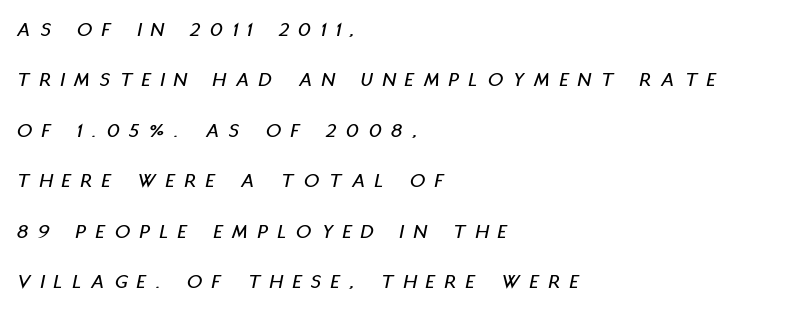
Airy leading. Quick note: italic. Each row of text sits above clean, open space. The tracking reads as deliberately expanded to a designer's eye. The rendering anchors every line to the left-hand side.
